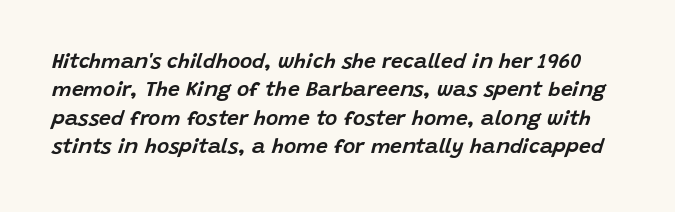
The image shows 21 px text type, italic (leaning right); set normal line spacing (1.35x), normal letter spacing, not underlined.
